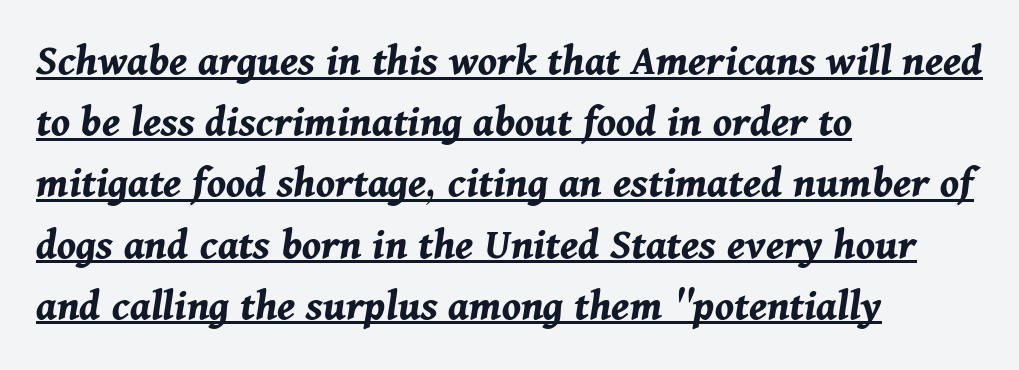
The passage shown is typed in a proportional face where columns would drift. Descenders here cross a horizontal rule under the line. The sample has been set heavy, in full bold. Quick note: interline space is typical.
